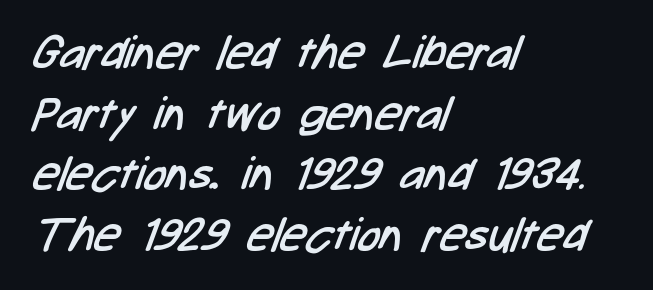
You can tell from the bare stems that sans-serif type was used. Left-aligned paragraph, ragged on the right. One glance says typical: line gaps are just what's usual. Vertical stems look standard width or narrower in stroke. Glyph-to-glyph distance matches everyday printed text.
